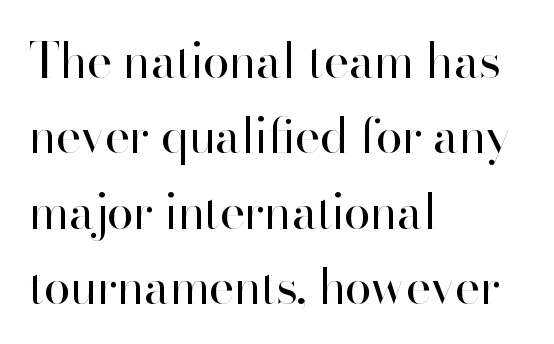
Unlike italic type, these characters show no tilt at all. Interline gaps are of average width in this sample. This rendering employs a face without finishing strokes, i.e., a sans-serif. On a weight scale, this lands at 450 or below. What stands out about the letter spacing? Nothing — it is the standard amount. This sample has the flowing, uneven cadence of proportional lettering.
